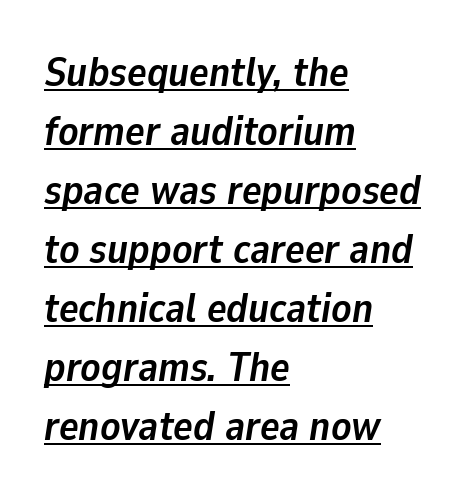
Q: Is the text bold? A: Yes.
Q: Is the text italic (slanted)? A: Yes, it leans right by about 9 degrees.
Q: Is the text underlined? A: Yes.
Q: How is the paragraph aligned? A: Left-aligned.
Q: Is the spacing between letters normal or unusually wide? A: Normal.
Q: Is the spacing between lines tight, normal or loose? A: Normal.
Q: Width (condensed, normal, or wide)? A: Normal.
Q: Stroke contrast? A: Low.
Q: x-height? A: Medium.
Q: Monospaced? A: No.
